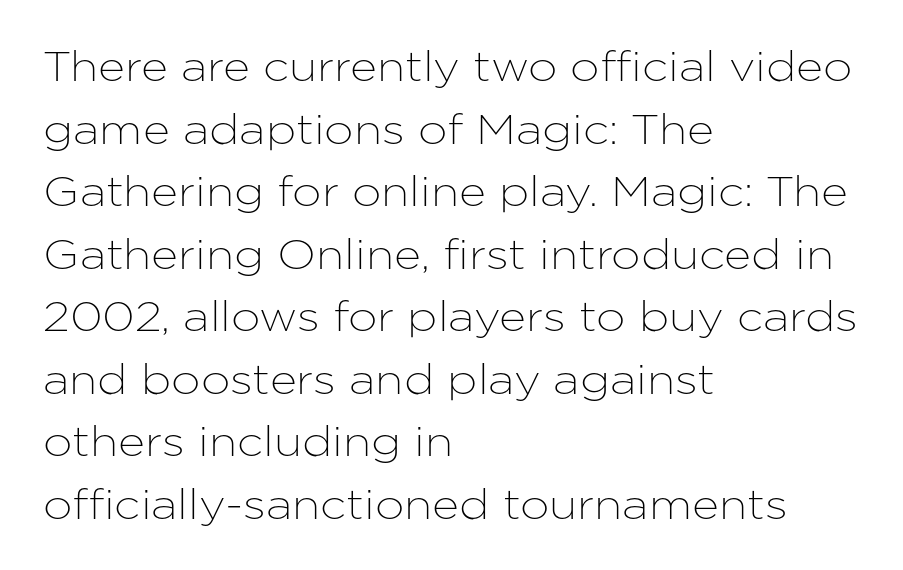
The image shows 42 px sans-serif type, upright; set left-aligned, normal line spacing (1.49x), normal letter spacing, not underlined; low stroke contrast and a medium x-height.
